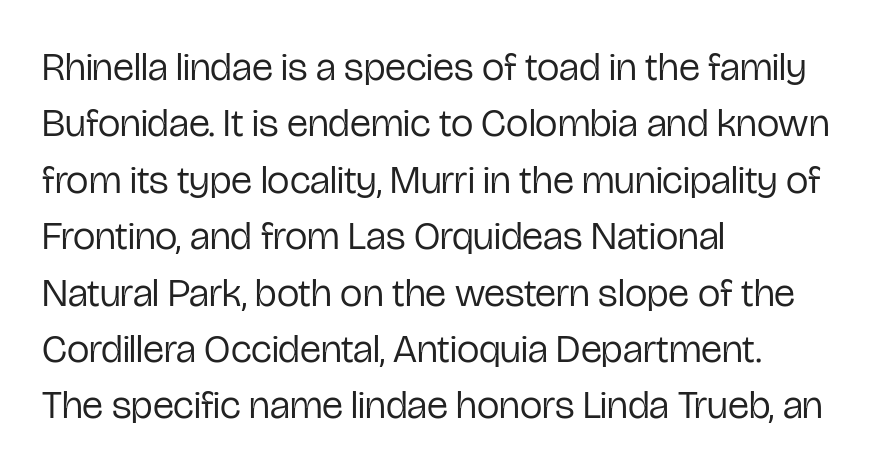
{"serif": "no", "italic": "no", "bold": "no", "weight": "regular", "width": "condensed", "stroke_contrast": "low", "x_height": "medium", "monospaced": "no", "underline": "no", "align": "left", "line_spacing": "normal", "line_spacing_ratio": 1.41, "letter_spacing": "normal", "letter_spacing_em": 0.0, "glyph_px": 40}
